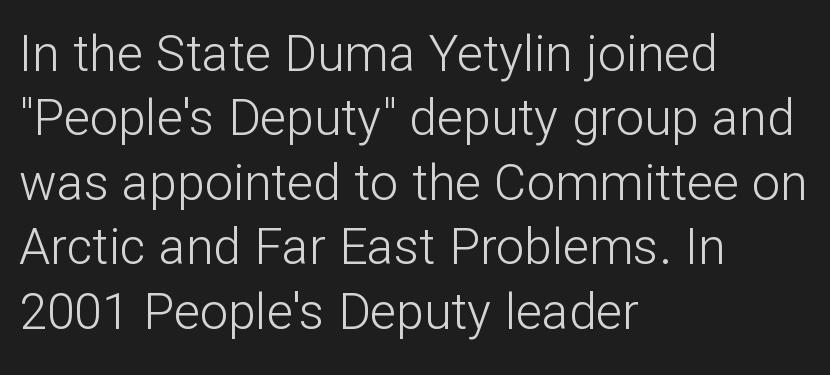
Stroke mass is kept to a normal reading level or below. Spacing between characters is what you'd get straight out of the box. A typesetter would label this face a sans. Horizontally, the lines are justified to the leading edge only.
